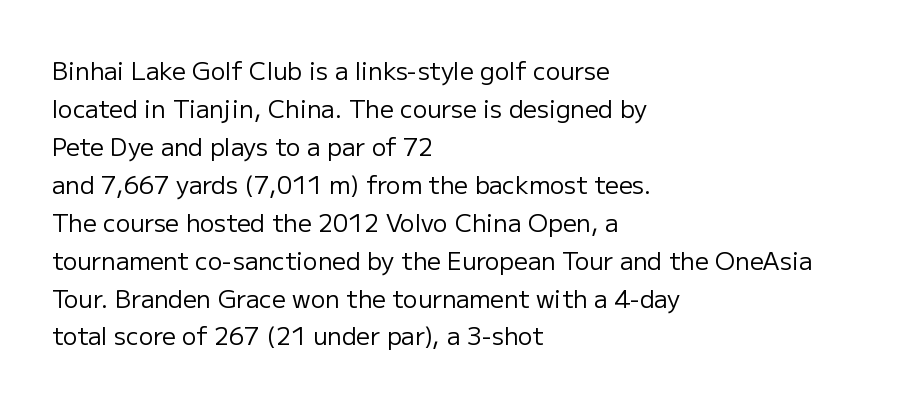
{"italic": "no", "bold": "no", "underline": "no", "align": "left", "line_spacing": "normal", "line_spacing_ratio": 1.58, "letter_spacing": "normal", "letter_spacing_em": 0.0, "glyph_px": 24}
